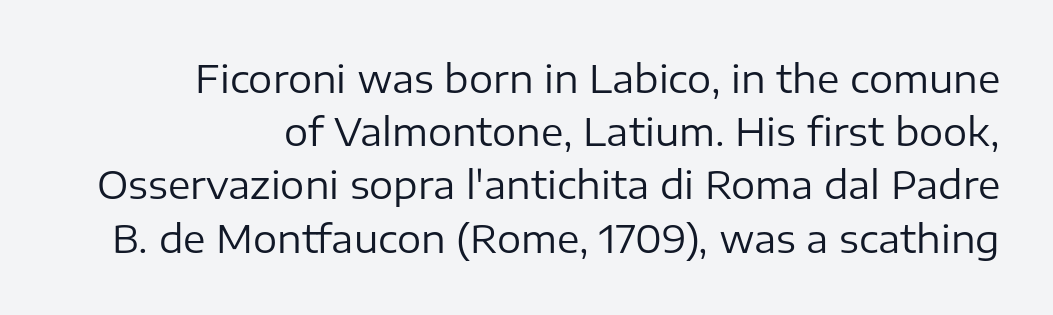
{"serif": "no", "italic": "no", "bold": "no", "weight": "regular", "width": "normal", "stroke_contrast": "low", "x_height": "medium", "monospaced": "no", "underline": "no", "align": "right", "line_spacing": "normal", "line_spacing_ratio": 1.4, "letter_spacing": "normal", "letter_spacing_em": 0.0, "glyph_px": 38}
